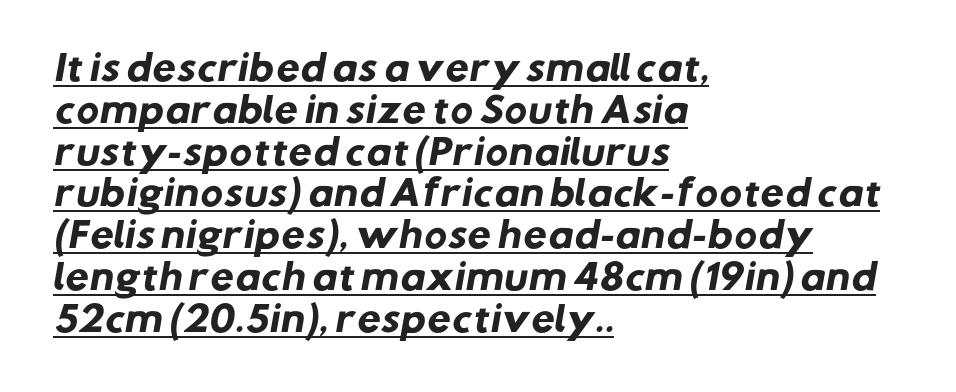
This sample has the flowing, uneven cadence of proportional lettering. You could call the tracking neutral — neither tight nor loose. Note: no serifs on the glyphs. These words are printed bold, with thick strokes throughout. Left-aligned paragraph, ragged on the right.
